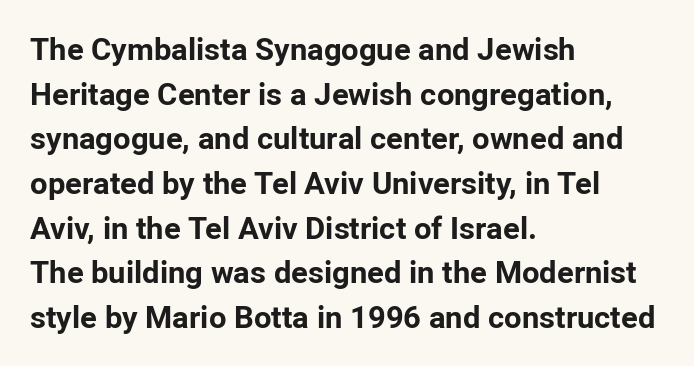
The glyphs are unaccompanied by any horizontal stroke below them. You could call the tracking neutral — neither tight nor loose. Stroke thickness is high; the sample reads as a true bold. Italic? Not at all — the glyphs are vertical. The face used here is proportionally spaced, like ordinary book or web type.
